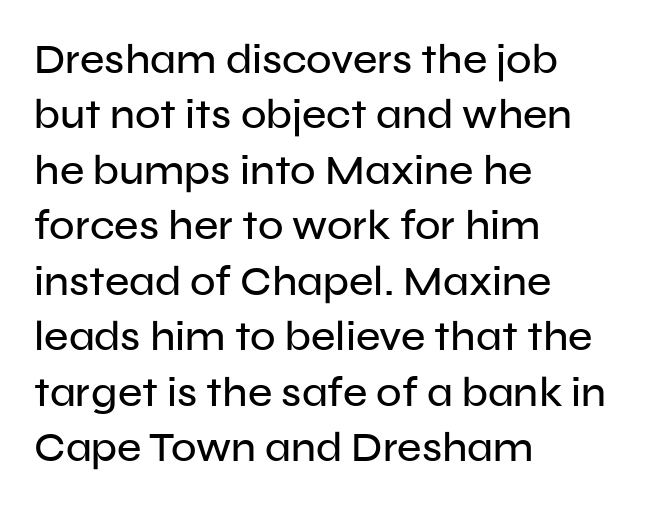
The image shows 42 px sans-serif type, upright; set left-aligned, normal line spacing (1.32x), normal letter spacing, not underlined; low stroke contrast and a medium x-height.
